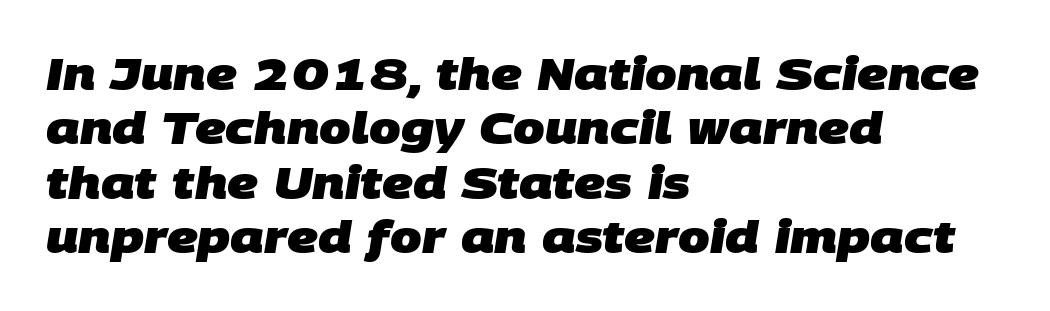
The image shows 45 px heavy sans-serif type; set left-aligned, line spacing 1.21x, normal letter spacing, not underlined; low stroke contrast and a large x-height.
